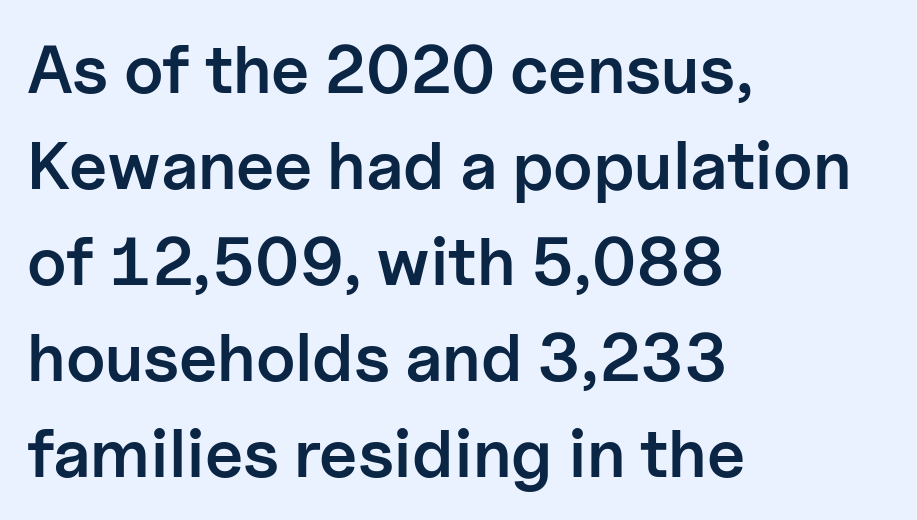
Q: Is the text bold? A: Semi-bold.
Q: Is the text italic (slanted)? A: No, it is upright.
Q: Is the typeface a serif or a sans-serif typeface? A: Sans-serif.
Q: Is the text underlined? A: No.
Q: How is the paragraph aligned? A: Left-aligned.
Q: Is the spacing between letters normal or unusually wide? A: Normal.
Q: Is the spacing between lines tight, normal or loose? A: Normal.
Q: Width (condensed, normal, or wide)? A: Normal.
Q: Stroke contrast? A: Low.
Q: x-height? A: Medium.
Q: Monospaced? A: No.
